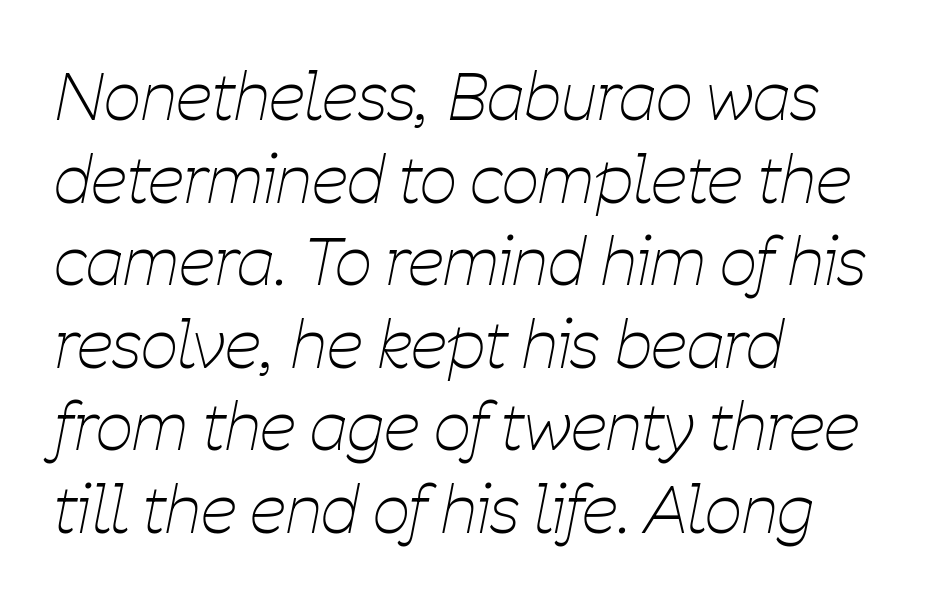
{"italic": "yes", "lean": "right", "slant_degrees": 11, "bold": "no", "weight": "thin", "width": "condensed", "stroke_contrast": "low", "x_height": "medium", "monospaced": "no", "underline": "no", "align": "left", "line_spacing": "normal", "line_spacing_ratio": 1.27, "letter_spacing": "normal", "letter_spacing_em": 0.0, "glyph_px": 65}
